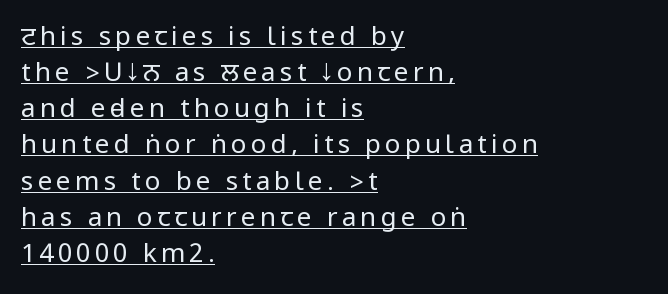
{"italic": "no", "bold": "no", "underline": "yes", "align": "left", "line_spacing": "normal", "line_spacing_ratio": 1.39, "glyph_px": 26}
